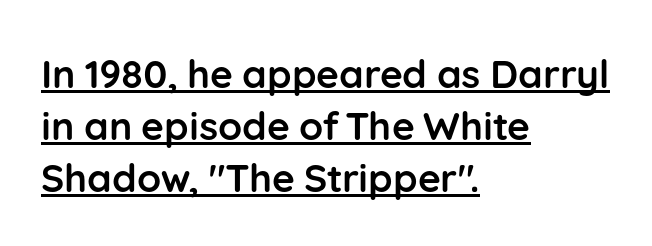
The image shows 39 px semibold sans-serif type, upright; set left-aligned, normal line spacing (1.33x), normal letter spacing, underlined; low stroke contrast and a medium x-height.
